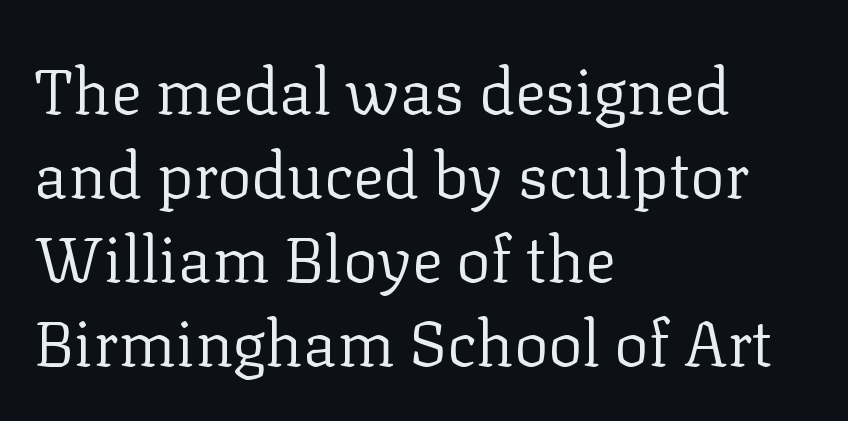
Q: Is the text bold? A: No.
Q: Is the text italic (slanted)? A: No, it is upright.
Q: Is the typeface a serif or a sans-serif typeface? A: Serif.
Q: Is the text underlined? A: No.
Q: How is the paragraph aligned? A: Left-aligned.
Q: Is the spacing between letters normal or unusually wide? A: Normal.
Q: Is the spacing between lines tight, normal or loose? A: Normal.
Q: Width (condensed, normal, or wide)? A: Normal.
Q: Stroke contrast? A: Low.
Q: x-height? A: Medium.
Q: Monospaced? A: No.
